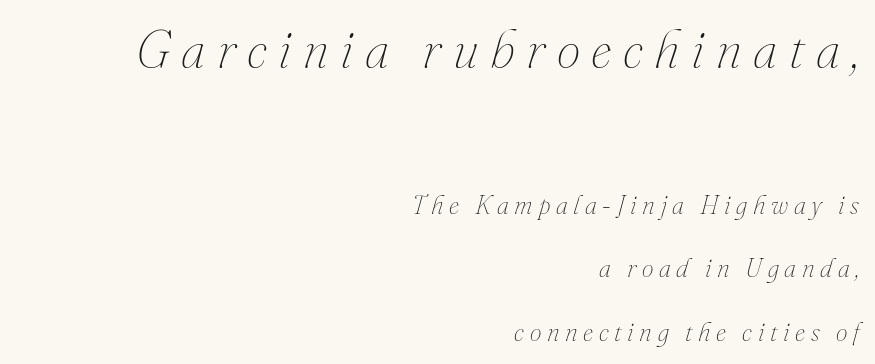
The image shows 53 px thin type, italic (leaning right); set right-aligned, loose line spacing (2.44x), unusually wide letter spacing (+0.22 em), not underlined; the first (top) block is 2.04x larger; medium stroke contrast and a small x-height.
